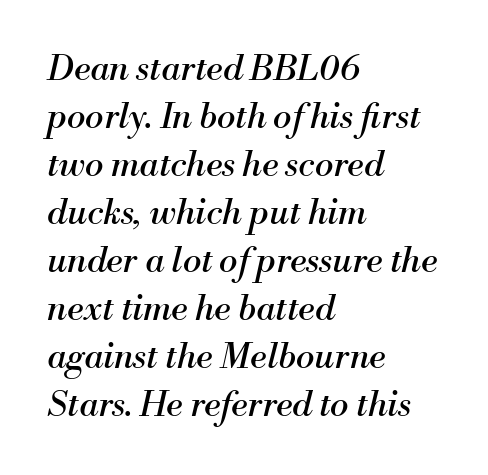
{"serif": "yes", "italic": "yes", "lean": "right", "slant_degrees": 13, "bold": "no", "weight": "regular", "width": "normal", "stroke_contrast": "medium", "x_height": "small", "monospaced": "no", "underline": "no", "align": "left", "line_spacing": "normal", "line_spacing_ratio": 1.37, "letter_spacing": "normal", "letter_spacing_em": 0.0, "glyph_px": 35}
